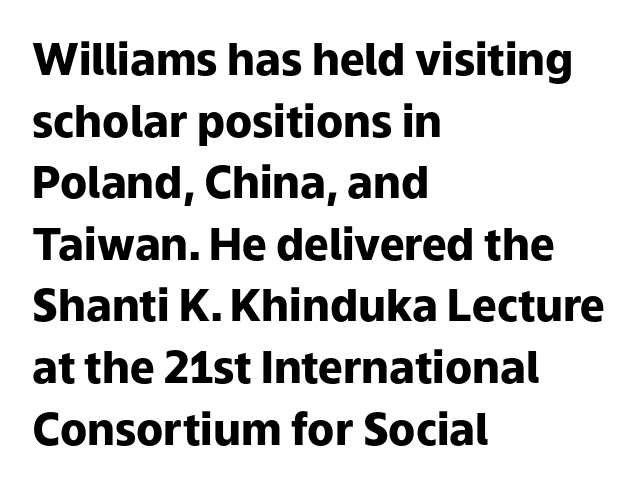
Q: Is the text bold? A: Yes.
Q: Is the text italic (slanted)? A: No, it is upright.
Q: Is the typeface a serif or a sans-serif typeface? A: Sans-serif.
Q: Is the text underlined? A: No.
Q: How is the paragraph aligned? A: Left-aligned.
Q: Is the spacing between letters normal or unusually wide? A: Normal.
Q: Is the spacing between lines tight, normal or loose? A: Normal.
Q: Width (condensed, normal, or wide)? A: Normal.
Q: Stroke contrast? A: Low.
Q: x-height? A: Medium.
Q: Monospaced? A: No.
